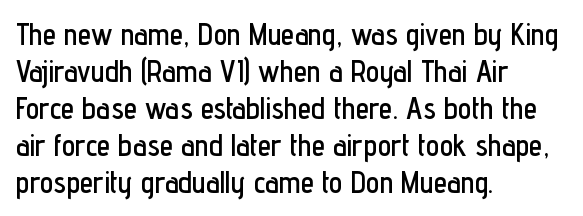
Look at the bottom of the vertical strokes: they stop flat, with no serifs. The specimen reads as upright at a glance. Descender tails drop into unmarked territory. Character widths vary here, with narrow letters taking less room than wide ones.
